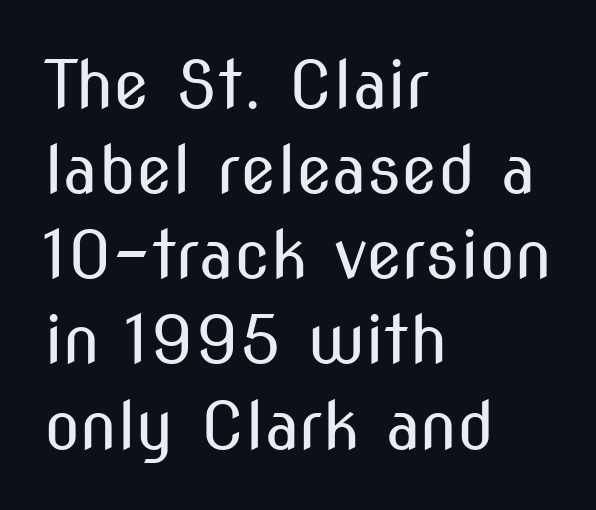
Q: Is the text bold? A: No.
Q: Is the text italic (slanted)? A: No, it is upright.
Q: Is the typeface a serif or a sans-serif typeface? A: Sans-serif.
Q: Is the text underlined? A: No.
Q: How is the paragraph aligned? A: Left-aligned.
Q: Is the spacing between letters normal or unusually wide? A: Normal.
Q: Is the spacing between lines tight, normal or loose? A: Normal.
Q: Width (condensed, normal, or wide)? A: Condensed.
Q: Stroke contrast? A: Medium.
Q: x-height? A: Medium.
Q: Monospaced? A: No.
